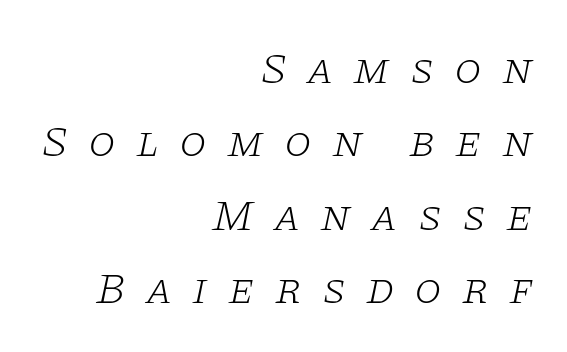
Q: Is the text bold? A: No.
Q: Is the text italic (slanted)? A: Yes, it leans right by about 11 degrees.
Q: Is the typeface a serif or a sans-serif typeface? A: Serif.
Q: Is the text underlined? A: No.
Q: How is the paragraph aligned? A: Right-aligned.
Q: Is the spacing between letters normal or unusually wide? A: Unusually wide.
Q: Is the spacing between lines tight, normal or loose? A: Normal.
Q: Width (condensed, normal, or wide)? A: Wide.
Q: Stroke contrast? A: Low.
Q: x-height? A: Large.
Q: Monospaced? A: No.
